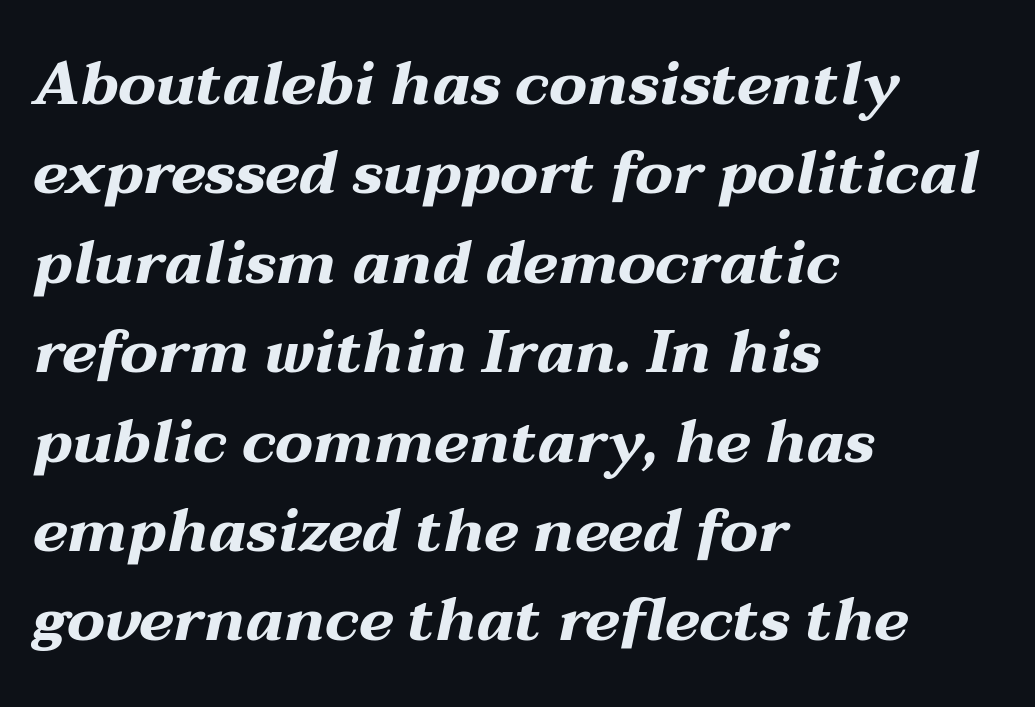
Beneath every word, the page is bare. The whole block is typeset with a tilt. The passage shown is typed in a proportional face where columns would drift. Honestly, the row spacing looks completely unremarkable. I'd describe the lettering as bold — thick and assertive. Caption: multi-line text, flush left, ragged right.
